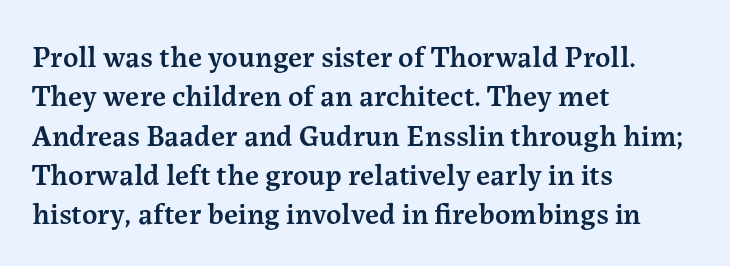
The image shows 30 px semibold serif type, upright; set left-aligned, normal line spacing (1.31x), normal letter spacing, not underlined; medium stroke contrast and a medium x-height.
